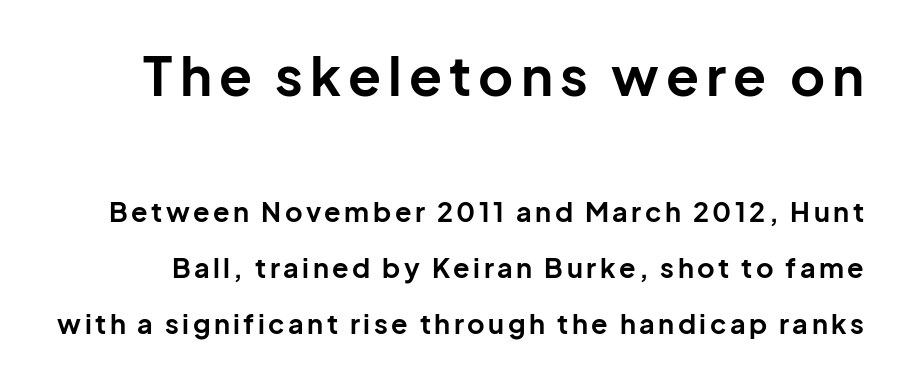
Top chunk: large. Bottom chunk: small. Nobody drew a line under any word here. These lines stand farther apart than default settings would place them. Do the characters align in a grid? No, the font is proportional. Each glyph is drawn with heavy, bold strokes.
